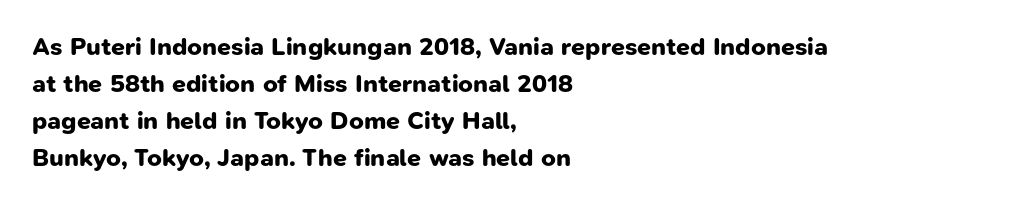
Caption: multi-line text, flush left, ragged right. The typesetting leans heavy: a genuine bold. The letterforms sit shoulder to shoulder at normal distance. The leading is moderate, giving the passage an even texture.
